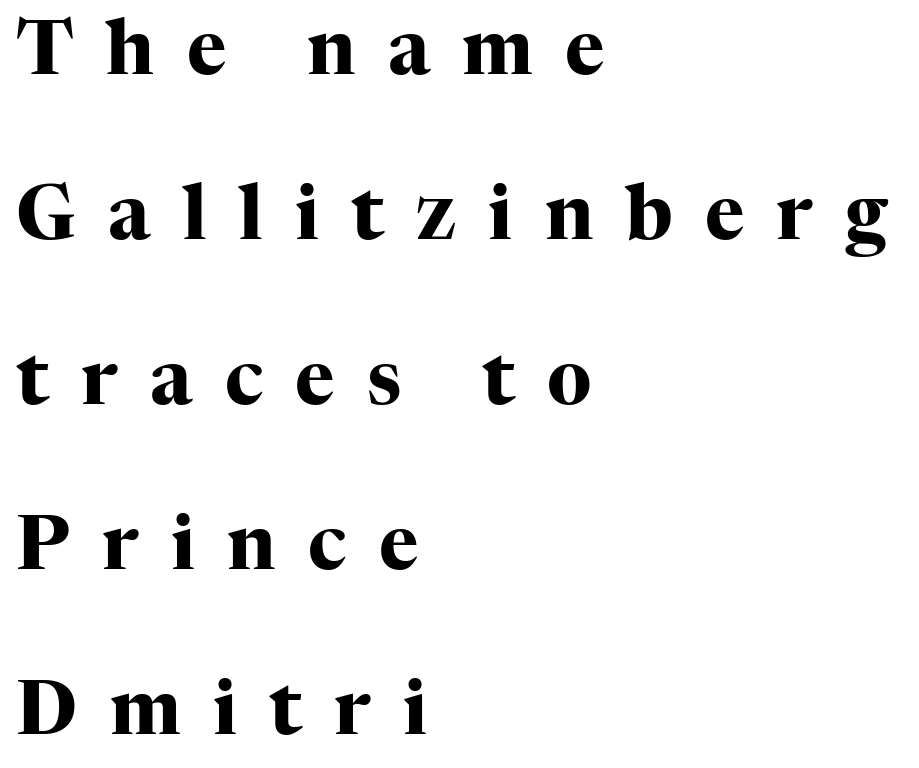
The rag falls on the right side of this text block. The face used here is seriffed, in the tradition of book romans. The string is rendered with underlining switched off. Heavy-handed strokes throughout: this text is bold. Is this a fixed-width face? No — the glyphs have proportional, varying widths.
